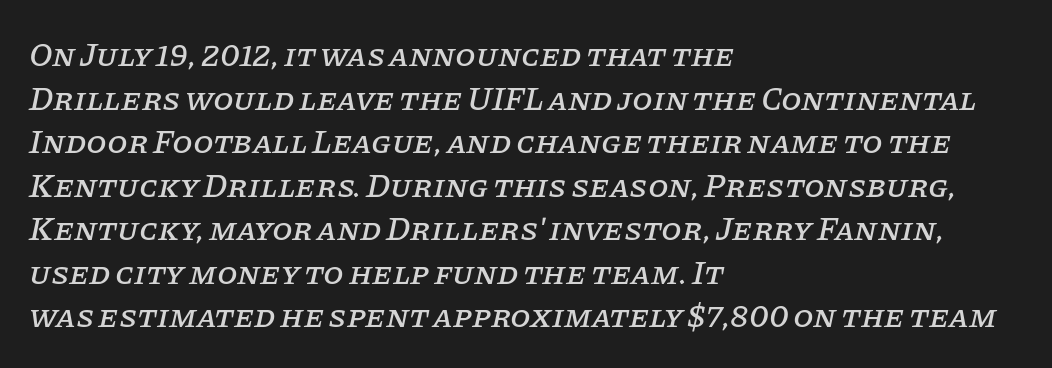
{"serif": "yes", "italic": "yes", "lean": "right", "slant_degrees": 11, "width": "normal", "stroke_contrast": "low", "x_height": "large", "monospaced": "no", "underline": "no", "align": "left", "line_spacing": "normal", "line_spacing_ratio": 1.32, "letter_spacing": "normal", "letter_spacing_em": 0.0, "glyph_px": 33}
